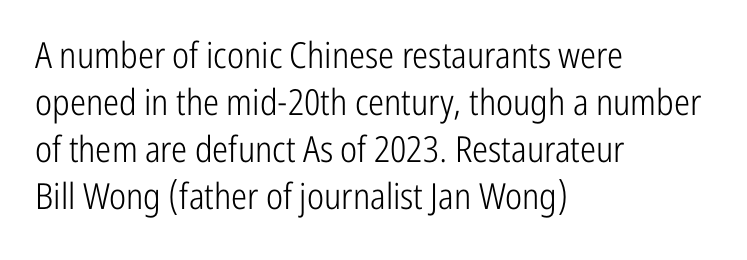
Has an underline been added? It has not. Serifs: no, the terminals of the letterforms are clean. The ragged edge is on the right, which tells us the setting is flush left. A light-to-regular cut is what we see here. The passage shown stacks its lines at a standard gap.
